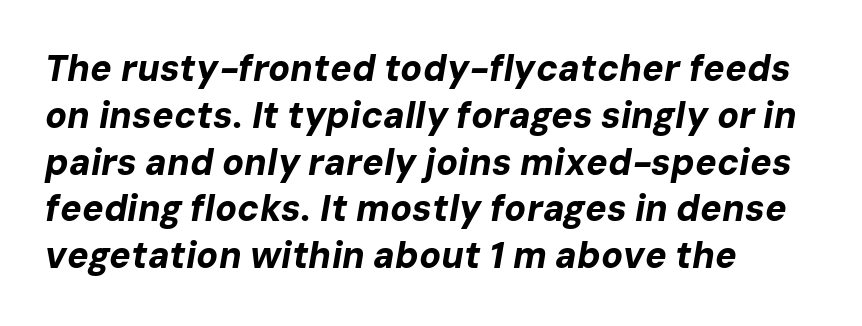
An italicized treatment has been applied to the whole sample. Is the block centered? No — it sits flush against the left margin. Quick note: underline off. The rows are spaced the way most documents space them. Here the designer chose a conventional face with non-uniform glyph widths. Every letter is thick-stroked: bold, no question.
